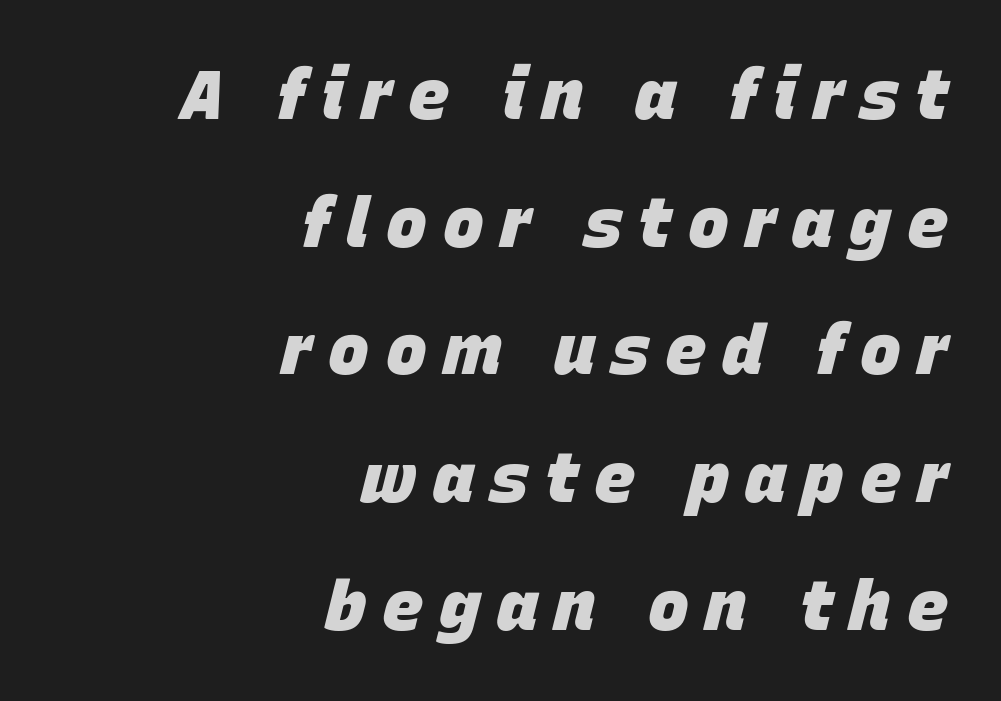
Short note: letters widely spaced. Line endings align vertically; line beginnings do not. The lettering tilts uniformly, giving the passage an italic look. The foot of each line stays bare and open.
